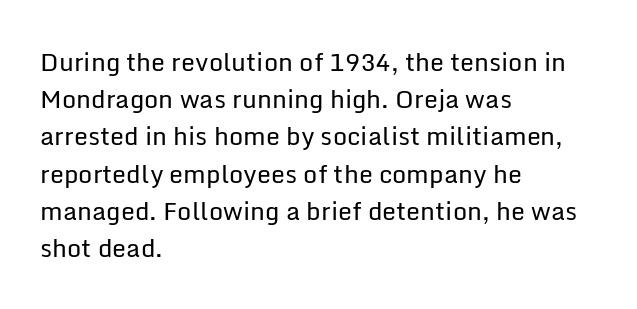
The image shows 25 px text type, upright; set left-aligned, normal line spacing (1.49x), normal letter spacing, not underlined.
